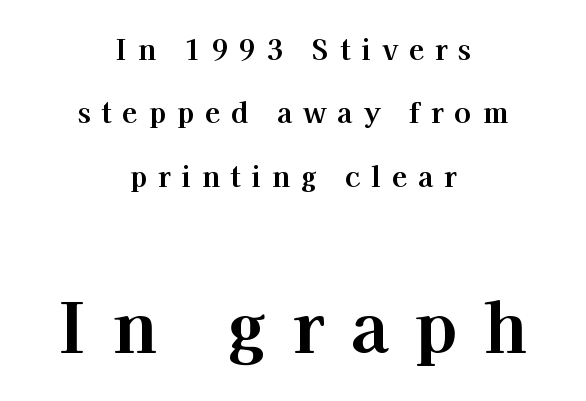
The image shows 69 px bold serif type, upright; set centered, loose line spacing (2.26x), unusually wide letter spacing (+0.39 em), not underlined; the second (bottom) block is 2.46x larger; high stroke contrast and a medium x-height.
